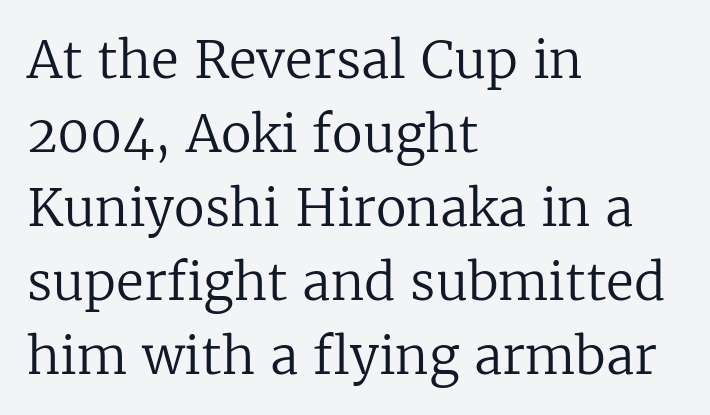
{"serif": "yes", "italic": "no", "bold": "no", "weight": "regular", "width": "normal", "stroke_contrast": "low", "x_height": "medium", "monospaced": "no", "underline": "no", "align": "left", "line_spacing": "normal", "line_spacing_ratio": 1.45, "letter_spacing": "normal", "letter_spacing_em": 0.0, "glyph_px": 51}
